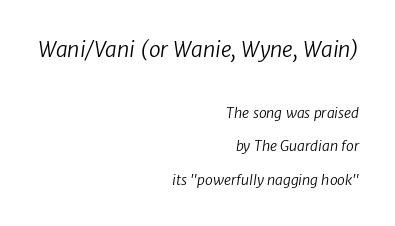
The image shows 21 px text type; set right-aligned, loose line spacing (2.42x), normal letter spacing, not underlined; the first (top) block is 1.5x larger.
